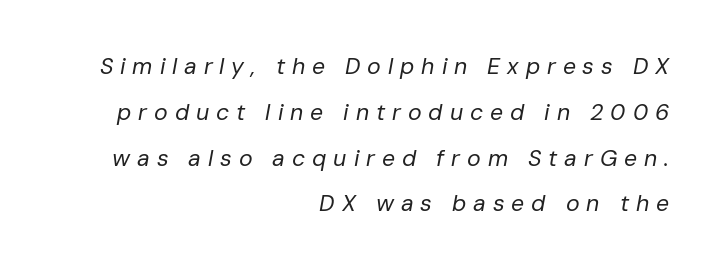
Q: Is the text bold? A: No.
Q: Is the text italic (slanted)? A: Yes, it leans right by about 10 degrees.
Q: Is the text underlined? A: No.
Q: How is the paragraph aligned? A: Right-aligned.
Q: Is the spacing between letters normal or unusually wide? A: Unusually wide.
Q: Is the spacing between lines tight, normal or loose? A: Loose.
